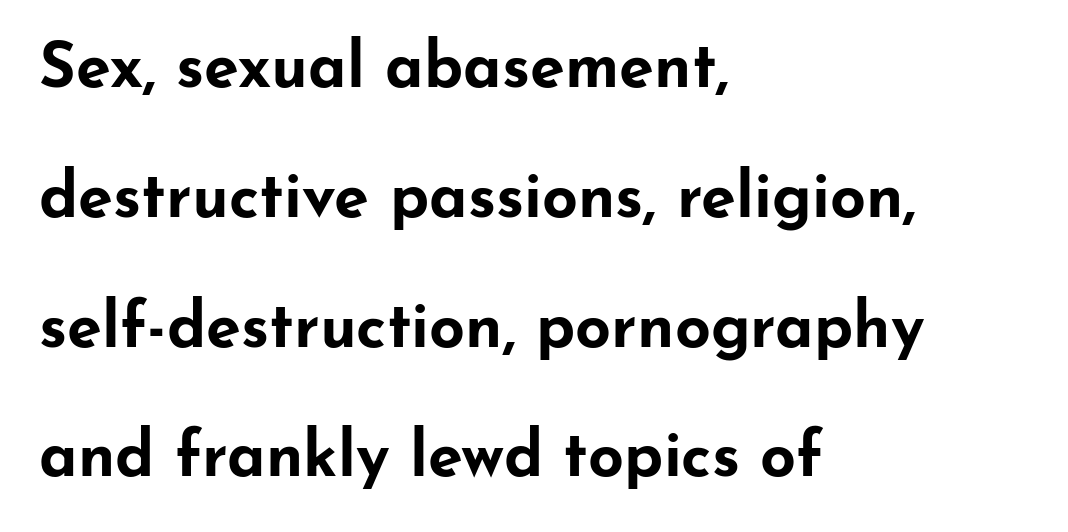
Q: Is the text bold? A: Yes.
Q: Is the text italic (slanted)? A: No, it is upright.
Q: Is the typeface a serif or a sans-serif typeface? A: Sans-serif.
Q: Is the text underlined? A: No.
Q: How is the paragraph aligned? A: Left-aligned.
Q: Is the spacing between letters normal or unusually wide? A: Normal.
Q: Is the spacing between lines tight, normal or loose? A: Loose.
Q: Width (condensed, normal, or wide)? A: Wide.
Q: Stroke contrast? A: Low.
Q: x-height? A: Small.
Q: Monospaced? A: No.
